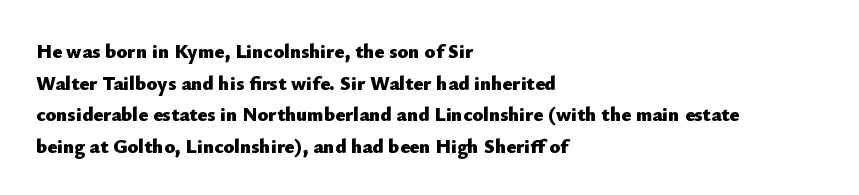
The image shows 20 px bold type, upright; set left-aligned, normal line spacing (1.58x), normal letter spacing, not underlined.
